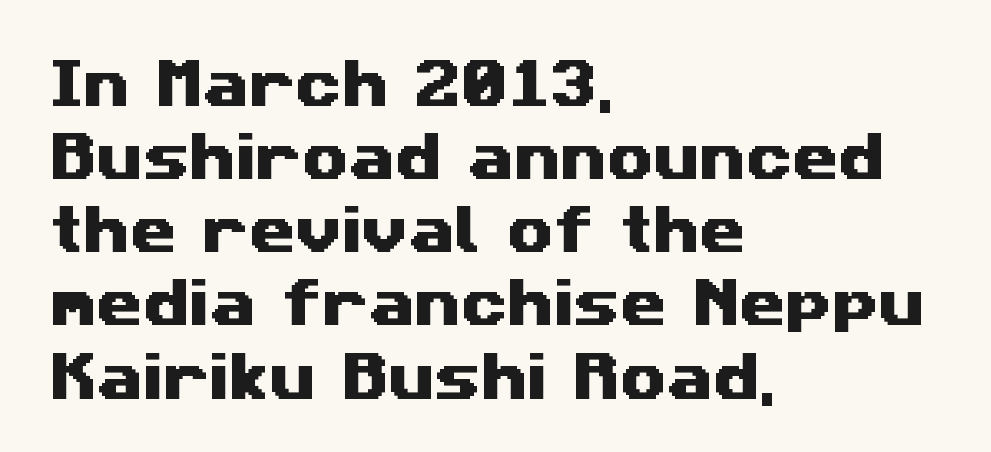
{"serif": "no", "width": "wide", "stroke_contrast": "medium", "x_height": "medium", "monospaced": "no", "underline": "no", "align": "left", "line_spacing": "normal", "line_spacing_ratio": 1.38, "letter_spacing": "normal", "letter_spacing_em": 0.0, "glyph_px": 53}
